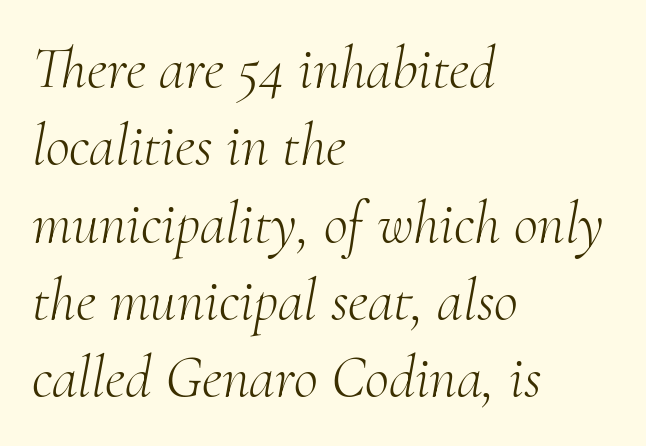
{"serif": "yes", "italic": "yes", "lean": "right", "slant_degrees": 10, "bold": "no", "weight": "light", "width": "normal", "stroke_contrast": "medium", "x_height": "small", "monospaced": "no", "underline": "no", "align": "left", "line_spacing": "normal", "line_spacing_ratio": 1.31, "letter_spacing": "normal", "letter_spacing_em": 0.0, "glyph_px": 59}
